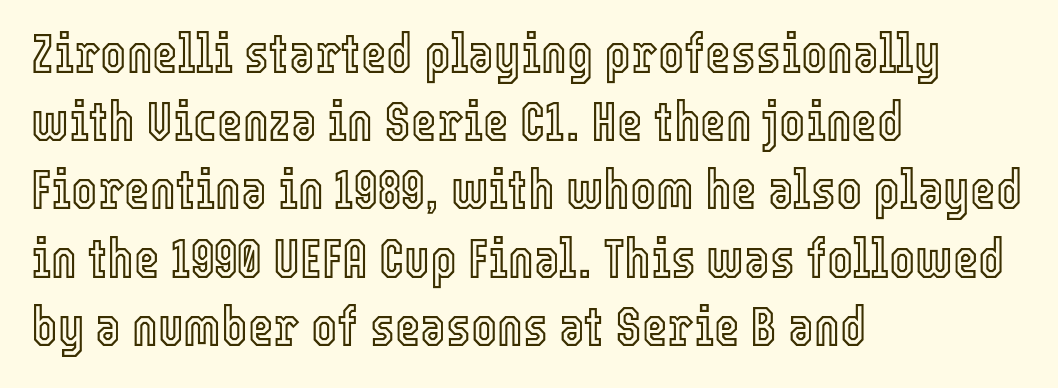
Every row of glyphs begins at an identical x-position on the left. Check the space under the baseline: it is left empty. Tracking value appears to be zero — textbook default spacing. This sample uses an upright cut, with every glyph sitting square on the baseline.
